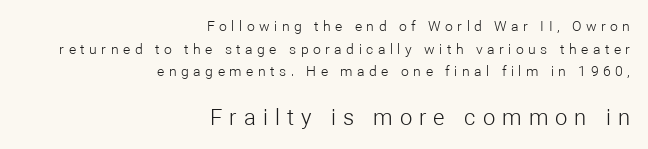
The image shows 22 px text type, upright; set right-aligned, normal line spacing (1.62x), unusually wide letter spacing (+0.32 em), not underlined; the second (bottom) block is 1.57x larger.
